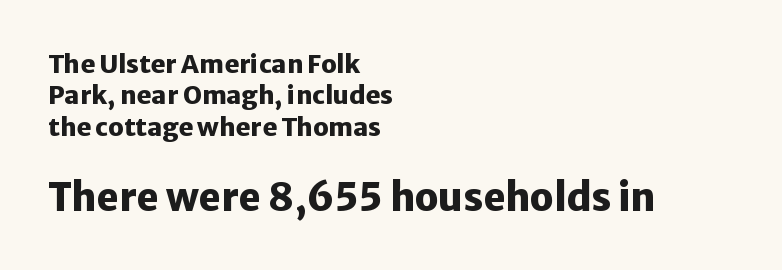
Q: Is the text bold? A: Yes.
Q: Is the text italic (slanted)? A: No, it is upright.
Q: Is the typeface a serif or a sans-serif typeface? A: Sans-serif.
Q: Is the text underlined? A: No.
Q: How is the paragraph aligned? A: Left-aligned.
Q: Is the spacing between letters normal or unusually wide? A: Normal.
Q: Is the spacing between lines tight, normal or loose? A: Normal.
Q: Which block of text is set in a larger size, the first (top) or the second (bottom)? A: The second (bottom) one.
Q: Width (condensed, normal, or wide)? A: Normal.
Q: Stroke contrast? A: Low.
Q: x-height? A: Medium.
Q: Monospaced? A: No.
